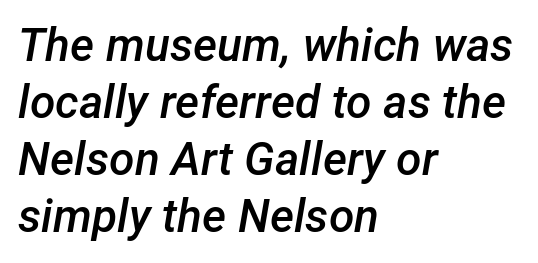
A bare baseline throughout the passage. The paragraph shown leans on its left margin. A bit beefed up — I'd call it semibold rather than bold. Inter-character spacing is left at the font's built-in metrics. Slanted lettering throughout. Note the varied advance widths — an 'i' is clearly narrower than an 'm'.
